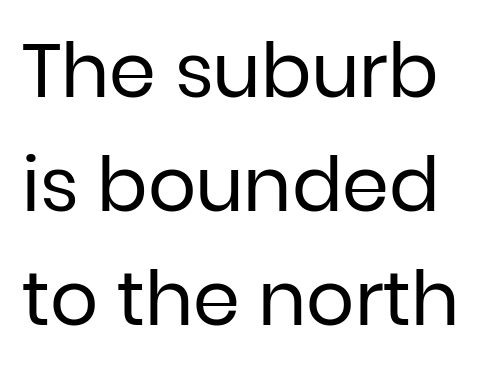
Nope, not italic — everything's standing straight. Each stroke keeps to a modest, everyday thickness or less. Do the characters align in a grid? No, the font is proportional. The letterforms sit shoulder to shoulder at normal distance. The space between consecutive lines is moderate. Nothing sits at the stroke ends, so this counts as sans-serif.
